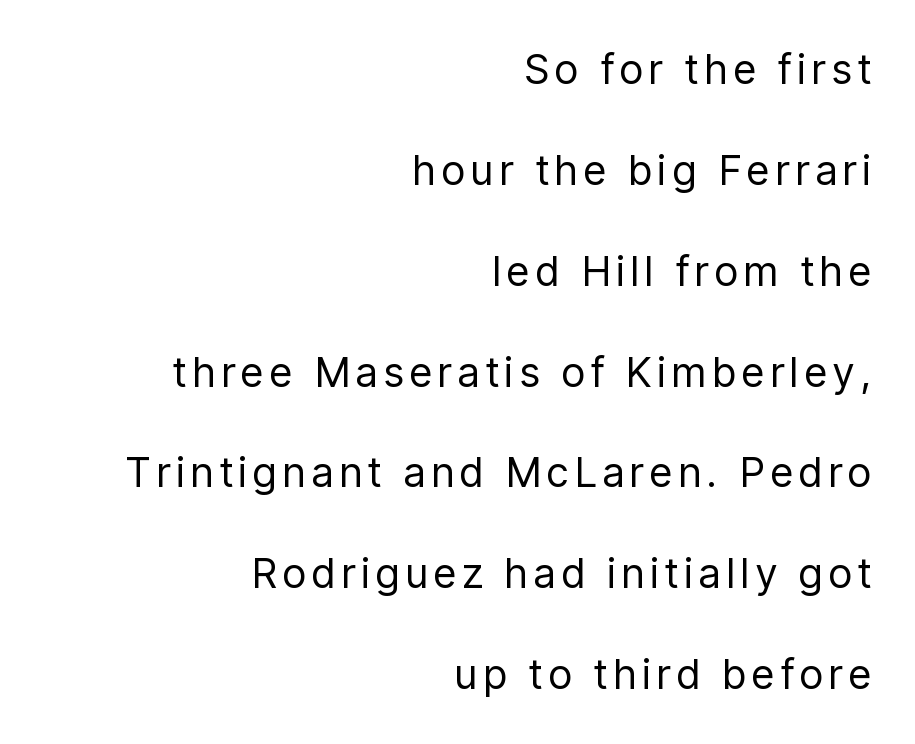
Q: Is the text bold? A: No.
Q: Is the text italic (slanted)? A: No, it is upright.
Q: Is the typeface a serif or a sans-serif typeface? A: Sans-serif.
Q: Is the text underlined? A: No.
Q: How is the paragraph aligned? A: Right-aligned.
Q: Is the spacing between lines tight, normal or loose? A: Loose.
Q: Width (condensed, normal, or wide)? A: Condensed.
Q: Stroke contrast? A: Low.
Q: x-height? A: Medium.
Q: Monospaced? A: No.
